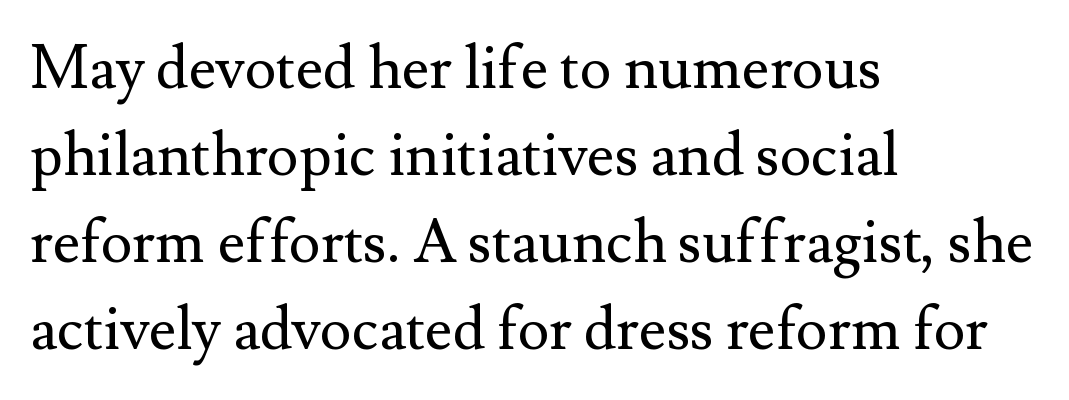
Does the lettering tilt? It doesn't — this is upright. Each letter keeps its own natural width here, so spacing adapts to shape. Typographically, this falls in the serif category. Words float on clear page, feet unadorned. All the whitespace from short lines collects on the right.
